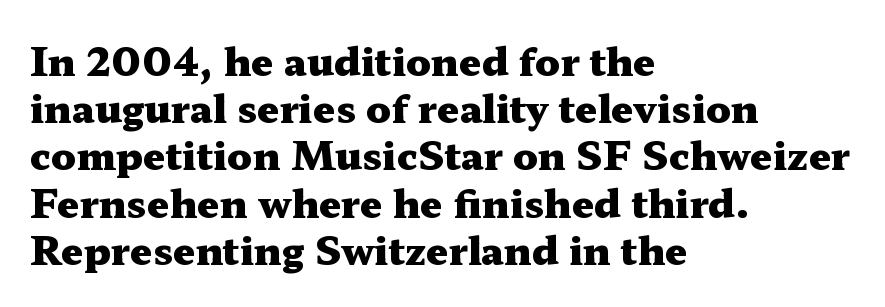
The image shows 39 px heavy, wide serif type, upright; set left-aligned, line spacing 1.21x, normal letter spacing, not underlined; medium stroke contrast and a medium x-height.
